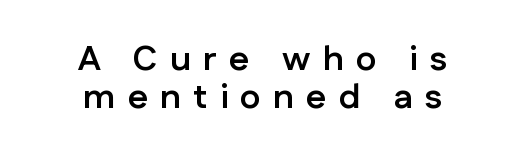
{"serif": "no", "italic": "no", "bold": "yes", "weight": "semibold", "width": "normal", "stroke_contrast": "low", "x_height": "medium", "monospaced": "no", "underline": "no", "align": "center", "line_spacing": "tight", "line_spacing_ratio": 1.08, "letter_spacing": "wide", "letter_spacing_em": 0.35, "glyph_px": 35}
